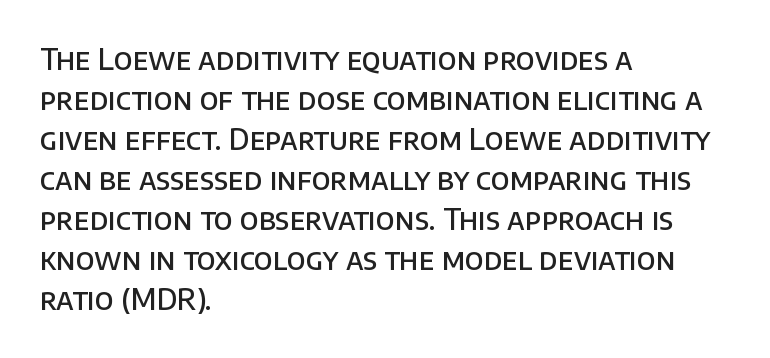
{"serif": "no", "italic": "no", "bold": "semi", "weight": "semibold", "width": "normal", "stroke_contrast": "low", "x_height": "large", "monospaced": "no", "underline": "no", "align": "left", "line_spacing": "normal", "line_spacing_ratio": 1.38, "letter_spacing": "normal", "letter_spacing_em": 0.0, "glyph_px": 29}
